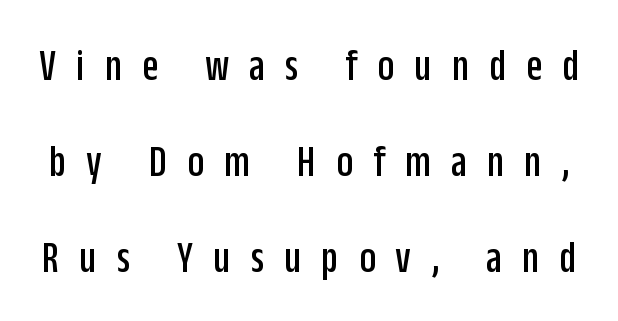
Q: Is the text italic (slanted)? A: No, it is upright.
Q: Is the typeface a serif or a sans-serif typeface? A: Sans-serif.
Q: Is the text underlined? A: No.
Q: Is the spacing between letters normal or unusually wide? A: Unusually wide.
Q: Is the spacing between lines tight, normal or loose? A: Loose.
Q: Width (condensed, normal, or wide)? A: Condensed.
Q: Stroke contrast? A: Low.
Q: x-height? A: Large.
Q: Monospaced? A: No.
